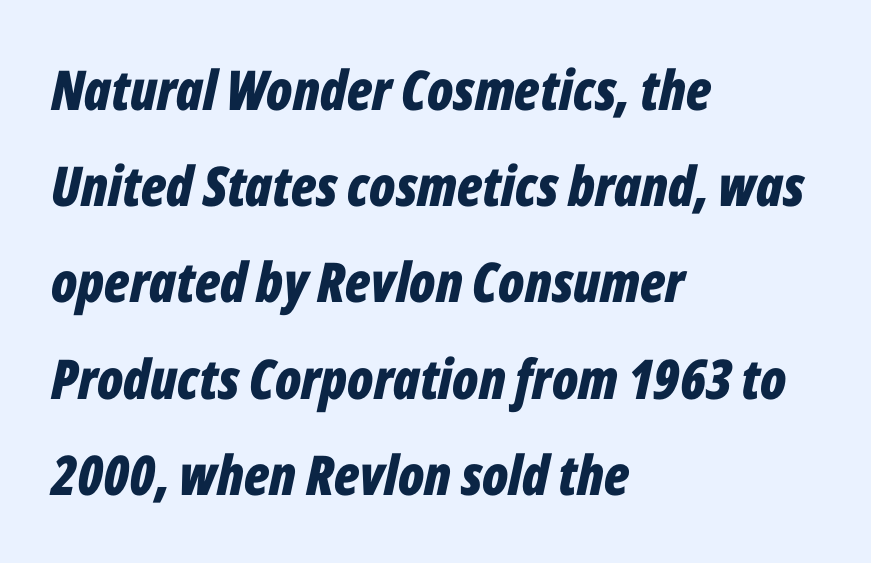
{"italic": "yes", "lean": "right", "slant_degrees": 12, "bold": "yes", "weight": "bold", "width": "condensed", "stroke_contrast": "low", "x_height": "medium", "monospaced": "no", "underline": "no", "align": "left", "line_spacing_ratio": 1.75, "letter_spacing": "normal", "letter_spacing_em": 0.0, "glyph_px": 55}
